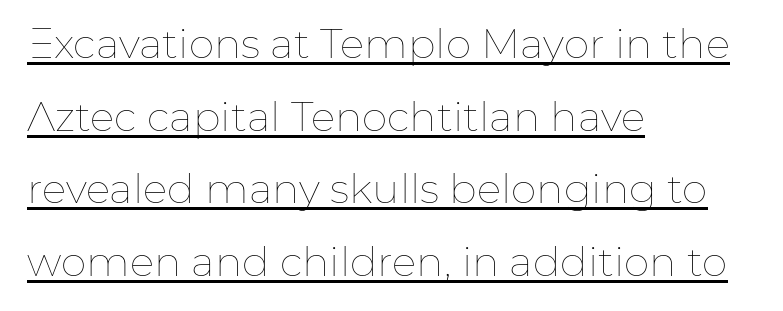
{"italic": "no", "bold": "no", "weight": "thin", "width": "normal", "stroke_contrast": "low", "x_height": "medium", "monospaced": "no", "underline": "yes", "align": "left", "line_spacing_ratio": 1.77, "letter_spacing": "normal", "letter_spacing_em": 0.0, "glyph_px": 41}
